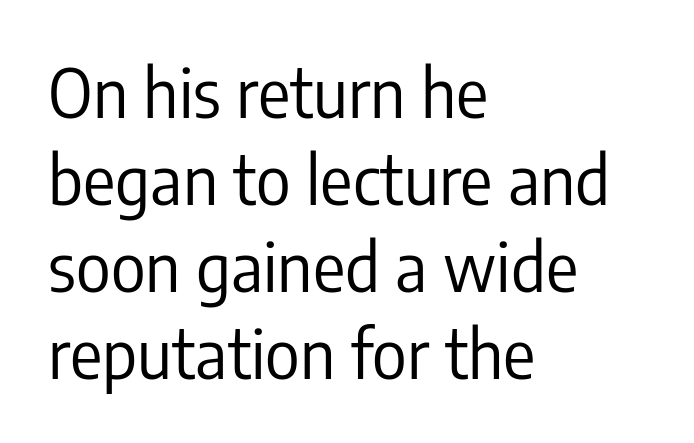
{"serif": "no", "italic": "no", "bold": "no", "weight": "regular", "width": "condensed", "stroke_contrast": "low", "x_height": "medium", "monospaced": "no", "underline": "no", "align": "left", "line_spacing": "normal", "line_spacing_ratio": 1.3, "letter_spacing": "normal", "letter_spacing_em": 0.0, "glyph_px": 67}
